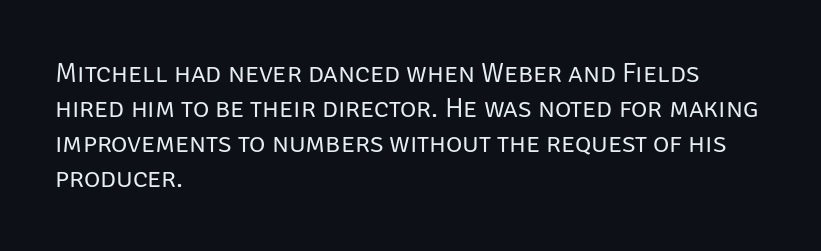
Q: Is the text bold? A: No.
Q: Is the text italic (slanted)? A: No, it is upright.
Q: Is the typeface a serif or a sans-serif typeface? A: Sans-serif.
Q: Is the text underlined? A: No.
Q: How is the paragraph aligned? A: Left-aligned.
Q: Is the spacing between letters normal or unusually wide? A: Normal.
Q: Is the spacing between lines tight, normal or loose? A: Normal.
Q: Width (condensed, normal, or wide)? A: Normal.
Q: Stroke contrast? A: Low.
Q: x-height? A: Large.
Q: Monospaced? A: No.
